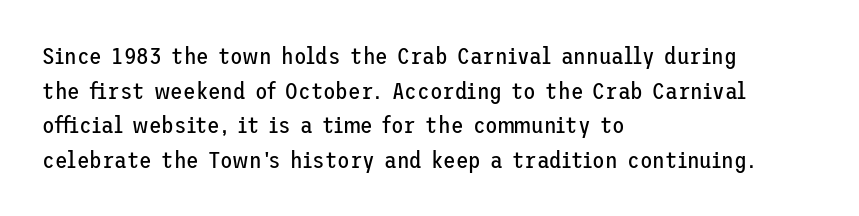
The image shows 23 px text type, upright; set left-aligned, normal line spacing (1.51x), normal letter spacing, not underlined.
